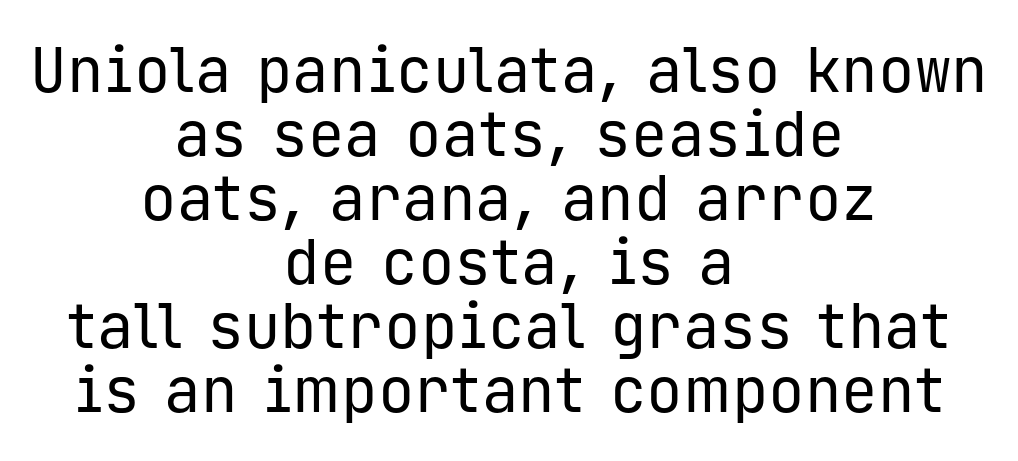
{"serif": "no", "italic": "no", "bold": "no", "weight": "regular", "width": "normal", "stroke_contrast": "low", "x_height": "medium", "monospaced": "yes", "underline": "no", "align": "center", "line_spacing": "tight", "line_spacing_ratio": 1.05, "letter_spacing": "normal", "letter_spacing_em": 0.0, "glyph_px": 61}
